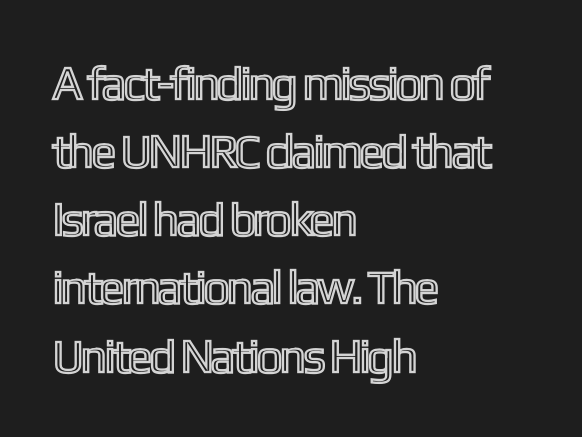
Q: Is the text italic (slanted)? A: No, it is upright.
Q: Is the text underlined? A: No.
Q: How is the paragraph aligned? A: Left-aligned.
Q: Is the spacing between letters normal or unusually wide? A: Normal.
Q: Is the spacing between lines tight, normal or loose? A: Normal.
Q: Width (condensed, normal, or wide)? A: Condensed.
Q: x-height? A: Medium.
Q: Monospaced? A: No.
